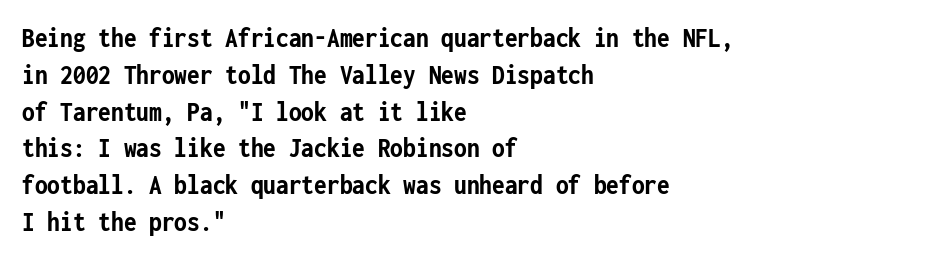
{"serif": "no", "italic": "no", "bold": "yes", "weight": "semibold", "width": "condensed", "stroke_contrast": "low", "x_height": "medium", "monospaced": "yes", "underline": "no", "align": "left", "line_spacing": "normal", "line_spacing_ratio": 1.27, "letter_spacing": "normal", "letter_spacing_em": 0.0, "glyph_px": 29}
